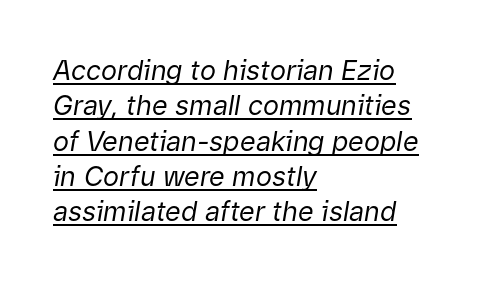
When letters slant like this, we call the style italic. In terms of leading, this rendering sits right in the middle. Leftover space on each line is placed entirely after the last word. Counters stay open thanks to moderate or lighter strokes. Standard letterfit; no display-style spreading of the glyphs. Glance below the letters and you will spot a drawn line.
